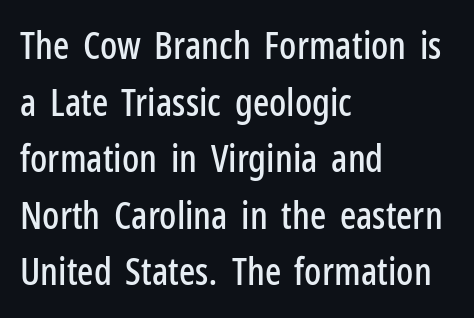
Q: Is the text italic (slanted)? A: No, it is upright.
Q: Is the typeface a serif or a sans-serif typeface? A: Sans-serif.
Q: Is the text underlined? A: No.
Q: How is the paragraph aligned? A: Left-aligned.
Q: Is the spacing between letters normal or unusually wide? A: Normal.
Q: Is the spacing between lines tight, normal or loose? A: Normal.
Q: Width (condensed, normal, or wide)? A: Condensed.
Q: Stroke contrast? A: Low.
Q: x-height? A: Medium.
Q: Monospaced? A: No.
